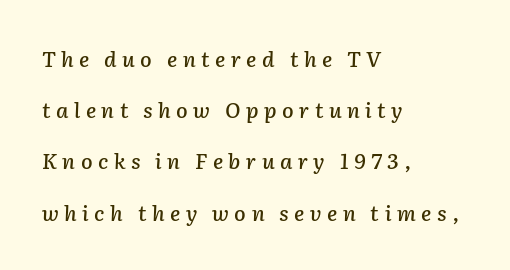
The font's italic variant was chosen for this text. Compared with typical body copy, the letter spacing here is much looser. The line-height multiplier appears high, well above default. The setting favours the left margin, as ordinary paragraphs usually do. Descenders hang freely into open space.
